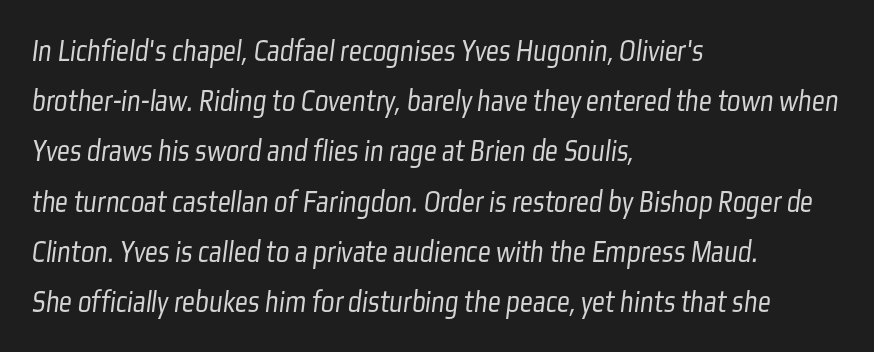
Q: Is the text bold? A: No.
Q: Is the typeface a serif or a sans-serif typeface? A: Sans-serif.
Q: Is the text underlined? A: No.
Q: How is the paragraph aligned? A: Left-aligned.
Q: Is the spacing between letters normal or unusually wide? A: Normal.
Q: Is the spacing between lines tight, normal or loose? A: Normal.
Q: Width (condensed, normal, or wide)? A: Condensed.
Q: Stroke contrast? A: Low.
Q: x-height? A: Medium.
Q: Monospaced? A: No.
